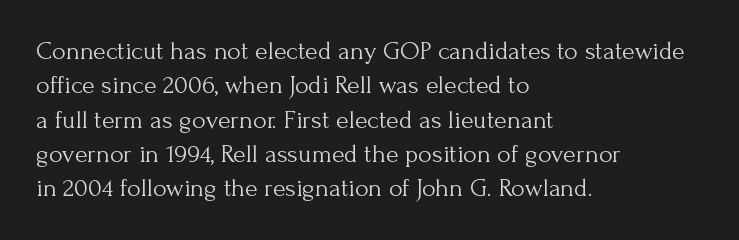
The image shows 26 px text type, upright; set left-aligned, normal line spacing (1.32x), normal letter spacing, not underlined.
